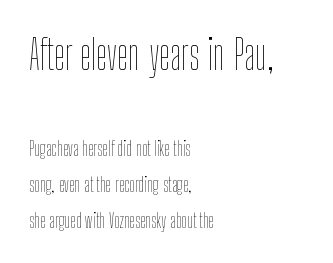
One-word summary of the alignment: left. Notice how the stems are strictly vertical — no italics here. You could not count columns in this text — the font is proportionally spaced. Between these two stacked blocks, the higher one wins on size.
